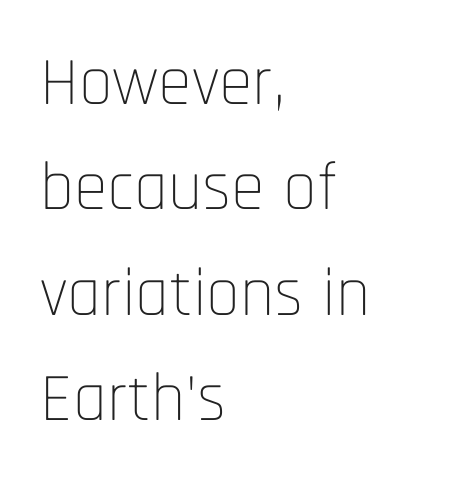
{"serif": "no", "italic": "no", "bold": "no", "weight": "thin", "width": "condensed", "stroke_contrast": "low", "x_height": "large", "monospaced": "no", "underline": "no", "align": "left", "line_spacing": "normal", "line_spacing_ratio": 1.55, "letter_spacing": "normal", "letter_spacing_em": 0.0, "glyph_px": 68}
